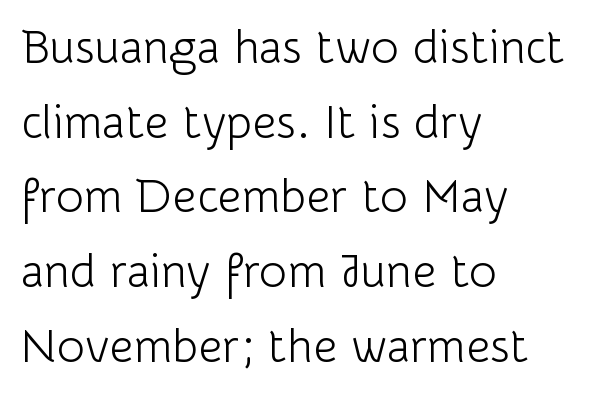
The image shows 47 px light sans-serif type, upright; set left-aligned, normal line spacing (1.59x), normal letter spacing, not underlined; low stroke contrast and a medium x-height.
